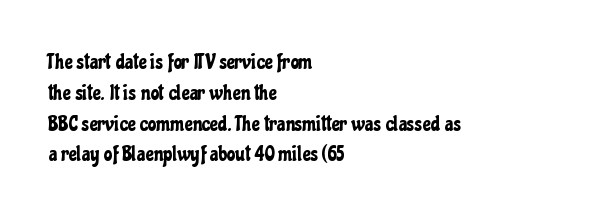
The image shows 22 px text type, upright; set left-aligned, normal line spacing (1.4x), normal letter spacing, not underlined.
